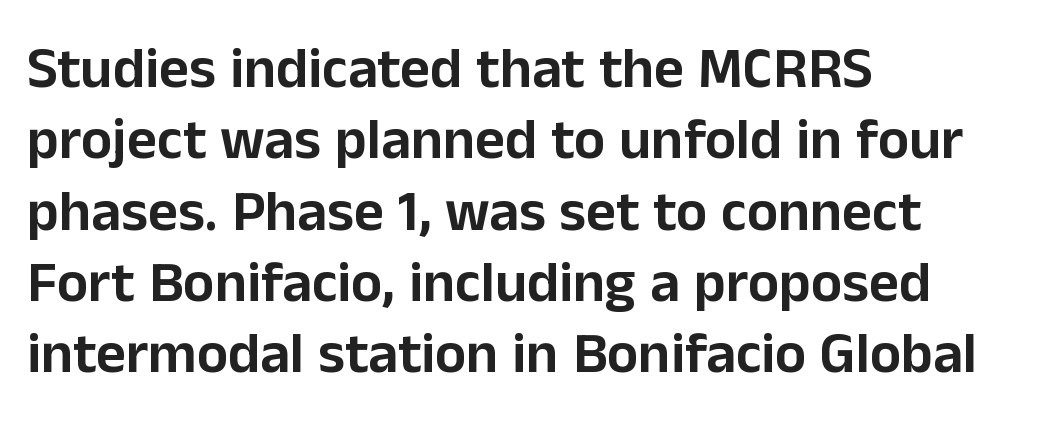
The image shows 58 px sans-serif type, upright; set left-aligned, line spacing 1.23x, normal letter spacing, not underlined; low stroke contrast and a medium x-height.
